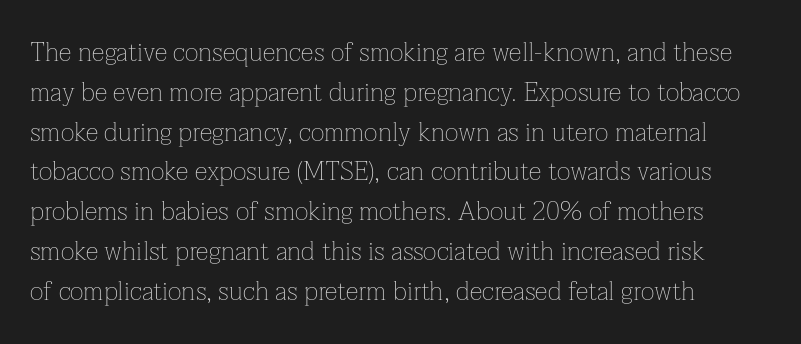
The image shows 26 px text type, upright; set left-aligned, normal line spacing (1.53x), normal letter spacing, not underlined.
